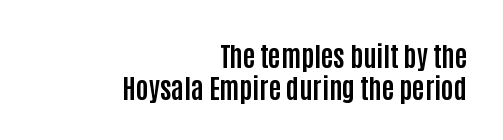
The image shows 27 px bold type, upright; set right-aligned, line spacing 1.18x, normal letter spacing, not underlined.
